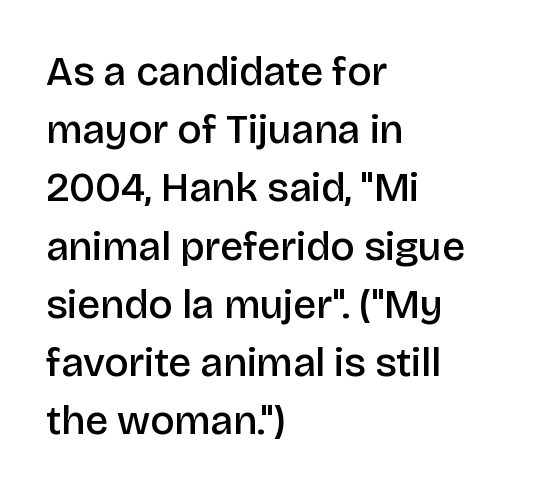
{"serif": "no", "italic": "no", "bold": "semi", "weight": "semibold", "width": "normal", "stroke_contrast": "low", "x_height": "large", "monospaced": "no", "underline": "no", "align": "left", "line_spacing": "normal", "line_spacing_ratio": 1.42, "letter_spacing": "normal", "letter_spacing_em": 0.0, "glyph_px": 41}
